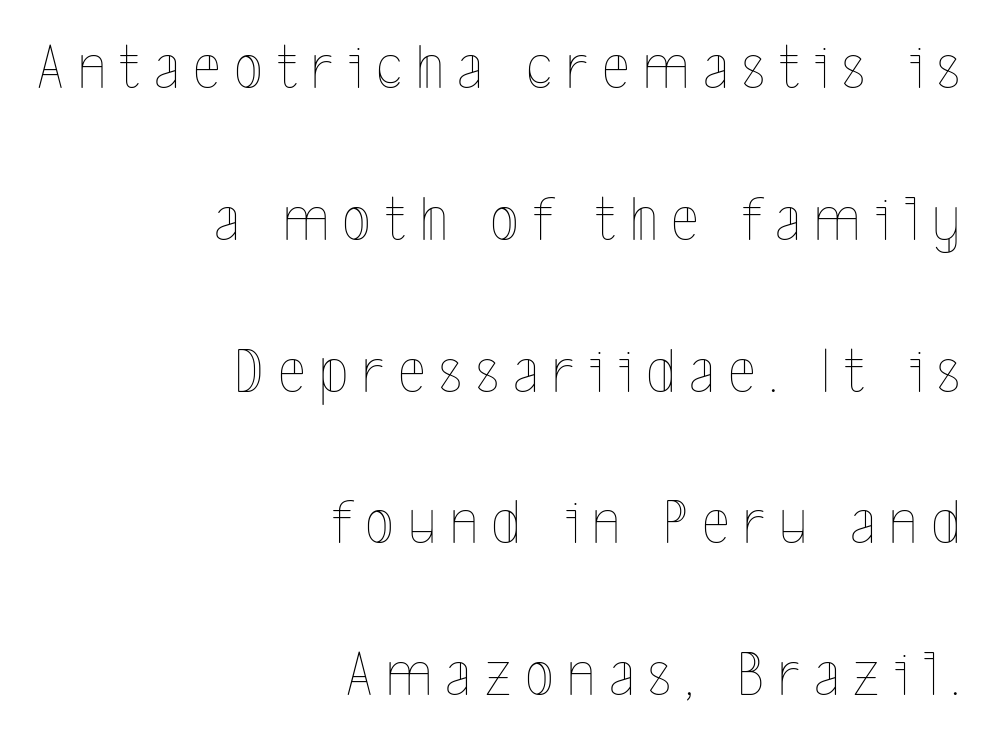
The image shows 66 px thin, condensed type, upright; set right-aligned, loose line spacing (2.3x), unusually wide letter spacing (+0.21 em), not underlined; a medium x-height.
